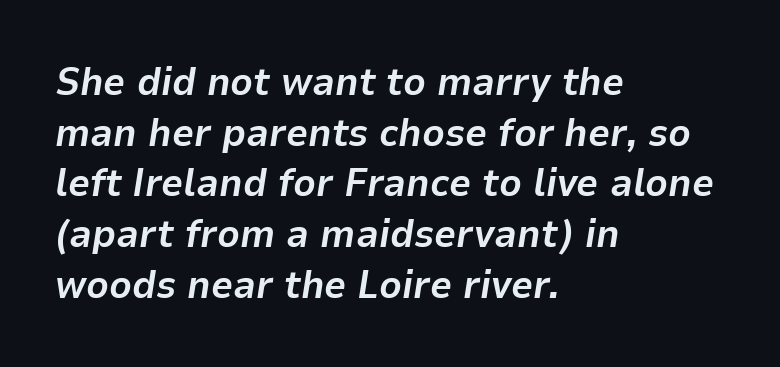
{"italic": "yes", "lean": "right", "slant_degrees": 9, "bold": "yes", "weight": "bold", "width": "normal", "stroke_contrast": "low", "x_height": "medium", "monospaced": "no", "underline": "no", "align": "left", "line_spacing": "normal", "line_spacing_ratio": 1.3, "letter_spacing": "normal", "letter_spacing_em": 0.0, "glyph_px": 39}
